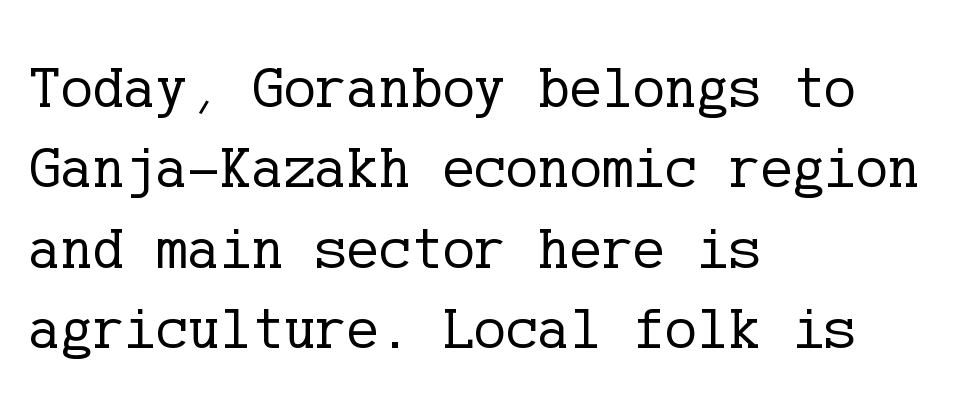
The image shows 60 px regular-weight serif type, upright; set left-aligned, normal line spacing (1.34x), normal letter spacing, not underlined; low stroke contrast and a medium x-height.
